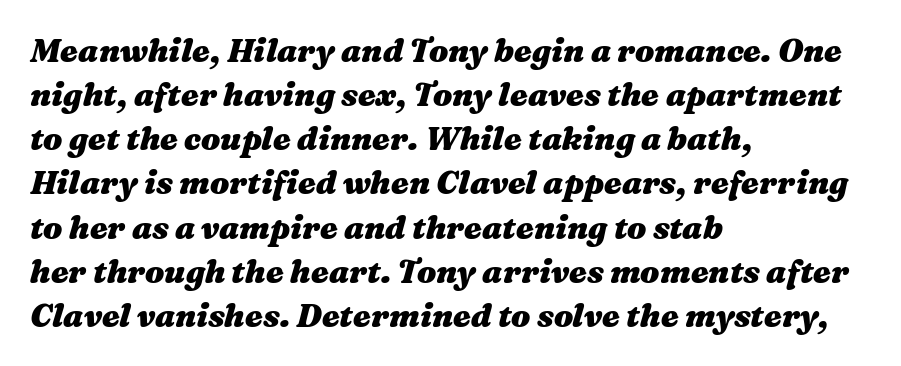
The image shows 32 px heavy, wide type, italic (leaning right); set left-aligned, normal line spacing (1.38x), normal letter spacing, not underlined; medium stroke contrast and a medium x-height.
